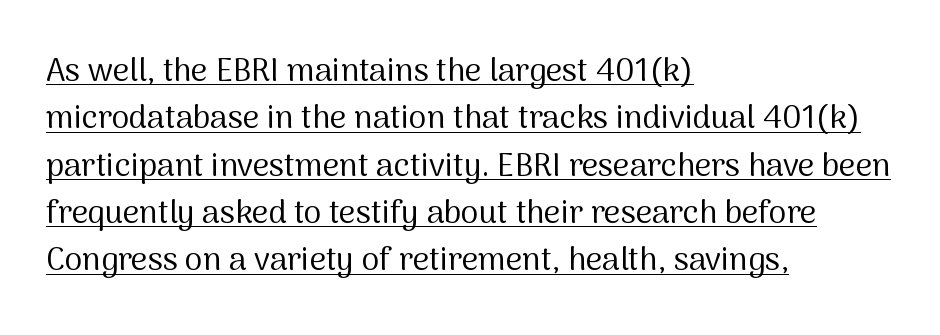
{"serif": "no", "italic": "no", "bold": "no", "weight": "regular", "width": "normal", "stroke_contrast": "medium", "x_height": "medium", "monospaced": "no", "underline": "yes", "align": "left", "line_spacing": "normal", "line_spacing_ratio": 1.48, "letter_spacing": "normal", "letter_spacing_em": 0.0, "glyph_px": 32}
